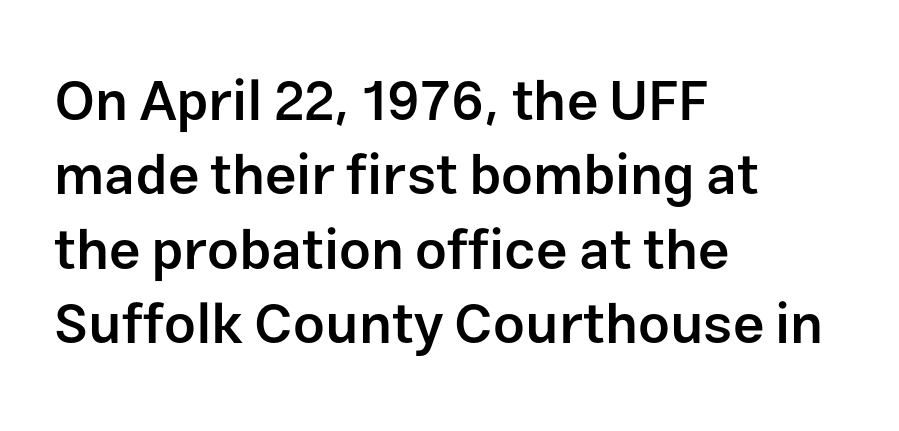
{"serif": "no", "italic": "no", "bold": "semi", "weight": "semibold", "width": "normal", "stroke_contrast": "low", "x_height": "medium", "monospaced": "no", "underline": "no", "align": "left", "line_spacing": "normal", "line_spacing_ratio": 1.33, "letter_spacing": "normal", "letter_spacing_em": 0.0, "glyph_px": 56}
